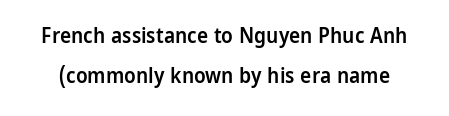
Q: Is the text bold? A: Semi-bold.
Q: Is the text italic (slanted)? A: No, it is upright.
Q: Is the text underlined? A: No.
Q: Is the spacing between letters normal or unusually wide? A: Normal.
Q: Is the spacing between lines tight, normal or loose? A: Loose.
